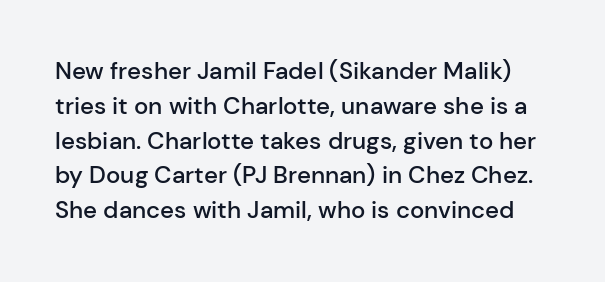
The image shows 24 px text type, upright; set normal line spacing (1.45x), normal letter spacing, not underlined.
